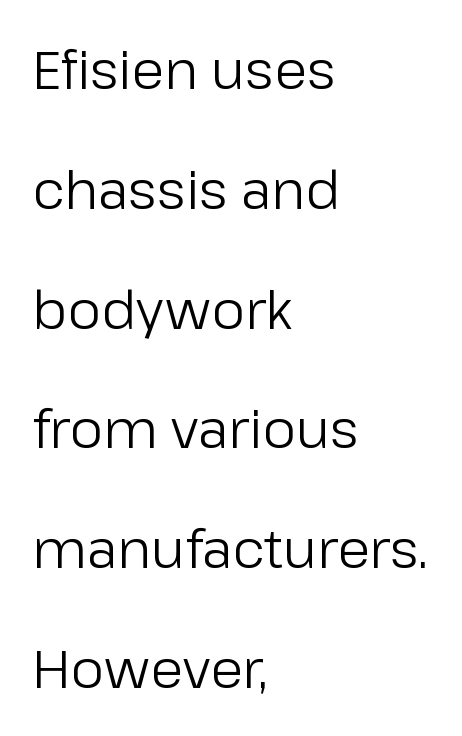
{"serif": "no", "italic": "no", "bold": "no", "weight": "regular", "width": "normal", "stroke_contrast": "low", "x_height": "medium", "monospaced": "no", "underline": "no", "align": "left", "line_spacing": "loose", "line_spacing_ratio": 2.26, "letter_spacing": "normal", "letter_spacing_em": 0.0, "glyph_px": 53}
